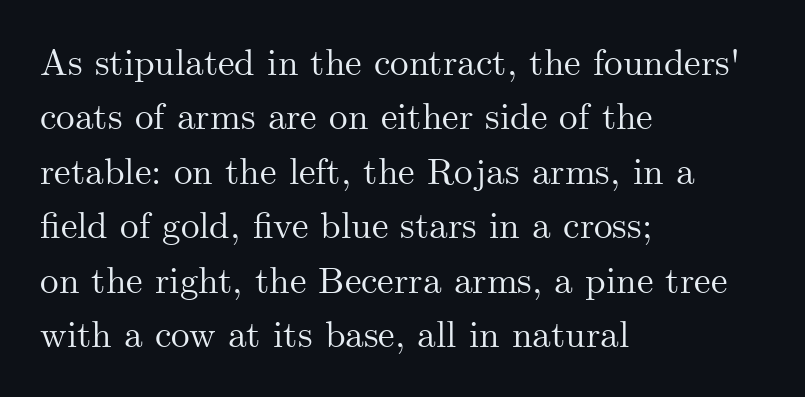
{"serif": "yes", "italic": "no", "width": "normal", "stroke_contrast": "medium", "x_height": "small", "monospaced": "no", "underline": "no", "align": "left", "line_spacing": "normal", "line_spacing_ratio": 1.47, "letter_spacing": "normal", "letter_spacing_em": 0.0, "glyph_px": 37}
